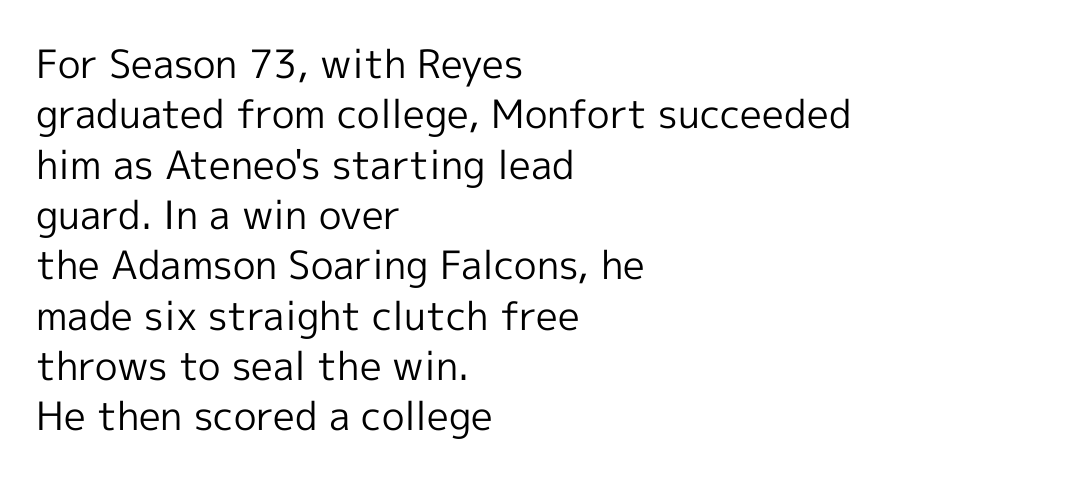
This reads as an unemphasized weight, regular at the heaviest. The setting favours the left margin, as ordinary paragraphs usually do. Does the leading feel generous? No, just average. The type family on display is of the sans-serif kind. How are the letters spaced? Ordinarily, with no added tracking.
